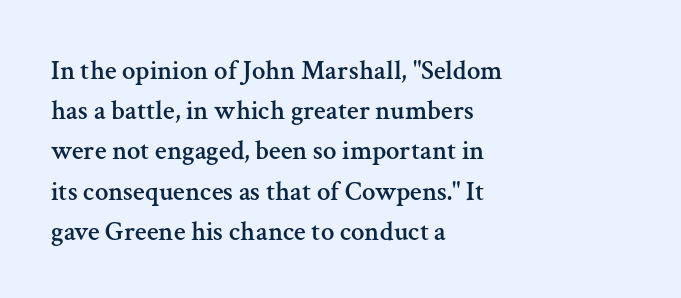
The image shows 27 px text type, upright; set left-aligned, normal line spacing (1.49x), normal letter spacing, not underlined.
